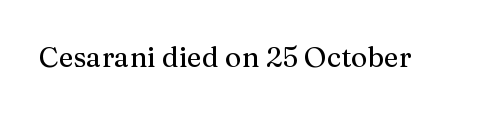
Caption: standard tracking, unaltered. Little horizontal feet cap the strokes, marking this as serif type. Underlining? Definitely not there. Think of a printed novel: that variable character pitch is what you see here. When letters stand straight like this, we call the style roman or upright.
